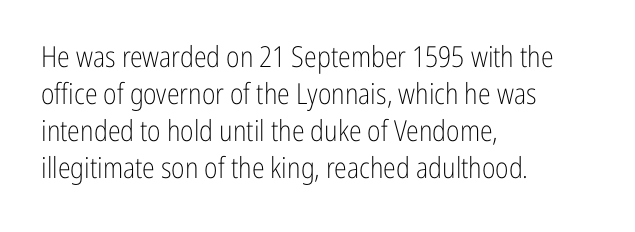
Q: Is the text bold? A: No.
Q: Is the text italic (slanted)? A: No, it is upright.
Q: Is the typeface a serif or a sans-serif typeface? A: Sans-serif.
Q: Is the text underlined? A: No.
Q: How is the paragraph aligned? A: Left-aligned.
Q: Is the spacing between letters normal or unusually wide? A: Normal.
Q: Is the spacing between lines tight, normal or loose? A: Normal.
Q: Width (condensed, normal, or wide)? A: Condensed.
Q: Stroke contrast? A: Low.
Q: x-height? A: Medium.
Q: Monospaced? A: No.
